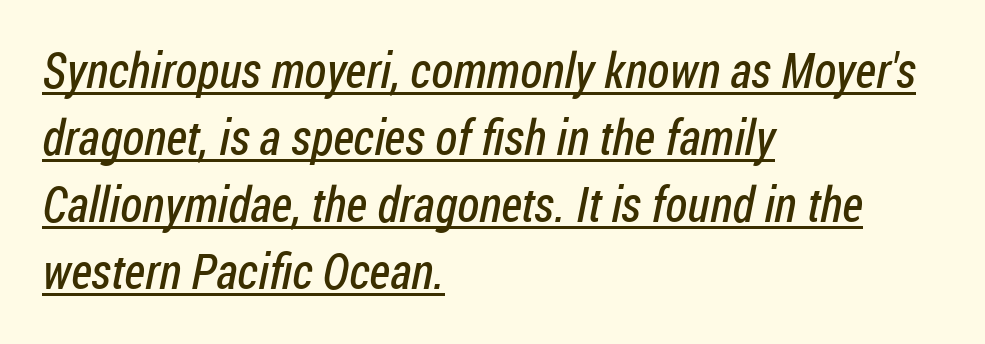
{"serif": "no", "bold": "no", "weight": "regular", "width": "condensed", "stroke_contrast": "low", "x_height": "medium", "monospaced": "no", "underline": "yes", "align": "left", "line_spacing": "normal", "line_spacing_ratio": 1.37, "letter_spacing": "normal", "letter_spacing_em": 0.0, "glyph_px": 49}
